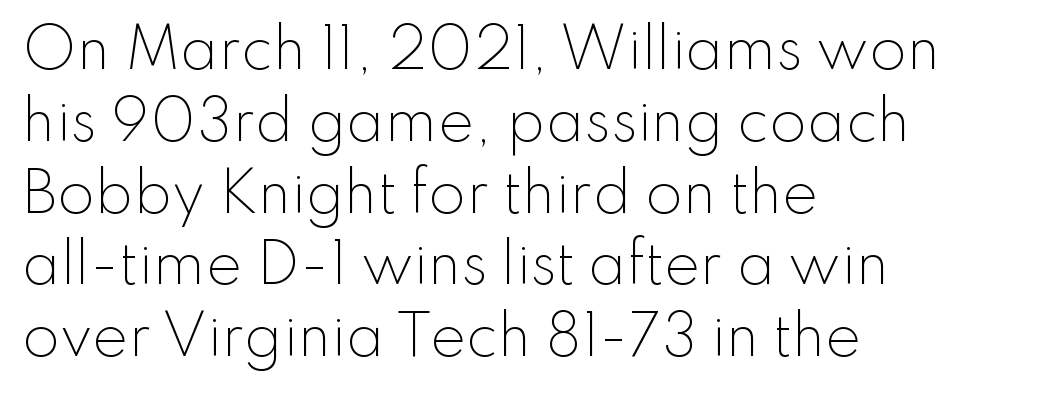
A light-to-regular cut is what we see here. A sans-serif font was chosen for this passage. Compared with typical body copy, the letter spacing here is the same. The strip under each line holds only bare page. Do the characters align in a grid? No, the font is proportional. The rendering anchors every line to the left-hand side.
